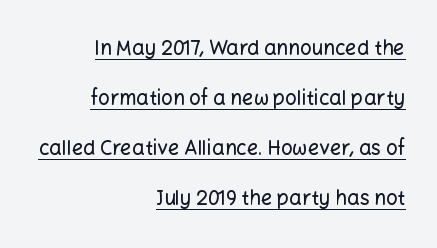
The image shows 20 px text type, upright; set right-aligned, loose line spacing (2.5x), normal letter spacing, underlined.
